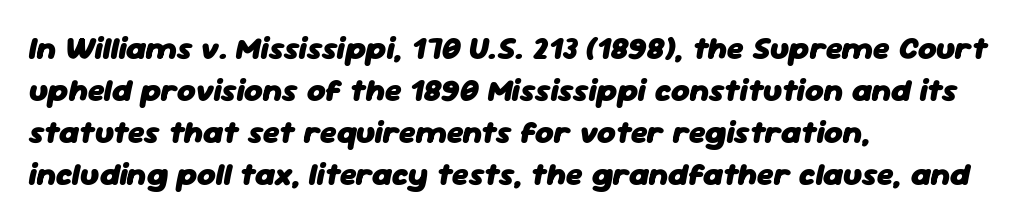
The image shows 32 px heavy type, italic (leaning right); set left-aligned, normal line spacing (1.31x), normal letter spacing, not underlined; low stroke contrast and a medium x-height.
